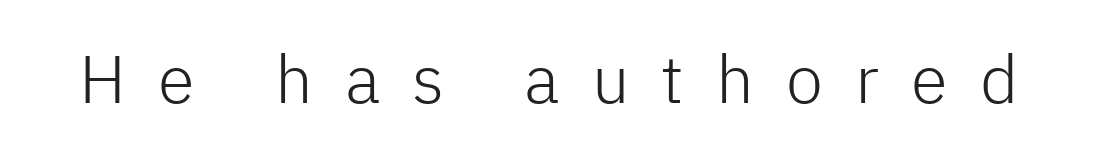
{"serif": "no", "italic": "no", "bold": "no", "weight": "light", "width": "normal", "stroke_contrast": "low", "x_height": "medium", "monospaced": "no", "underline": "no", "letter_spacing": "wide", "letter_spacing_em": 0.48, "glyph_px": 67}
